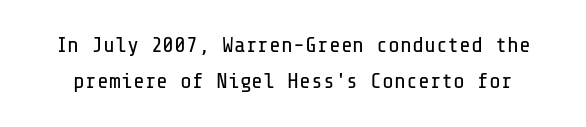
The image shows 22 px text type, upright; set normal line spacing (1.64x), normal letter spacing, not underlined.
